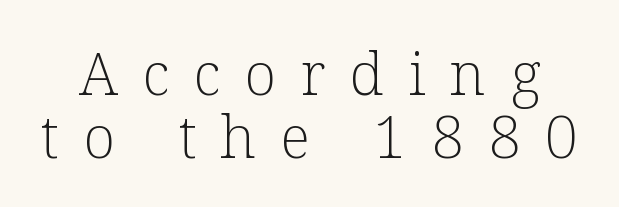
Q: Is the text bold? A: No.
Q: Is the text italic (slanted)? A: No, it is upright.
Q: Is the typeface a serif or a sans-serif typeface? A: Serif.
Q: Is the text underlined? A: No.
Q: Is the spacing between letters normal or unusually wide? A: Unusually wide.
Q: Is the spacing between lines tight, normal or loose? A: Tight.
Q: Width (condensed, normal, or wide)? A: Normal.
Q: Stroke contrast? A: Low.
Q: x-height? A: Medium.
Q: Monospaced? A: No.
